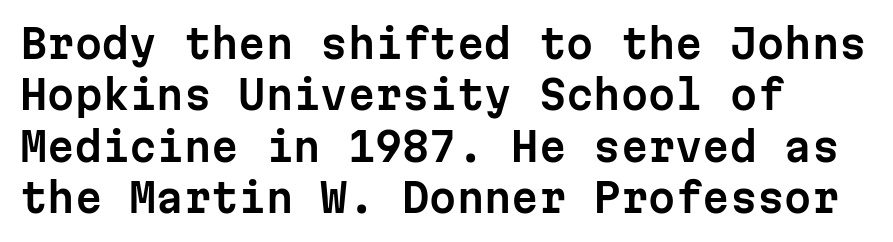
Q: Is the text italic (slanted)? A: No, it is upright.
Q: Is the typeface a serif or a sans-serif typeface? A: Sans-serif.
Q: Is the text underlined? A: No.
Q: How is the paragraph aligned? A: Left-aligned.
Q: Is the spacing between letters normal or unusually wide? A: Normal.
Q: Is the spacing between lines tight, normal or loose? A: Normal.
Q: Width (condensed, normal, or wide)? A: Normal.
Q: Stroke contrast? A: Low.
Q: x-height? A: Medium.
Q: Monospaced? A: Yes.
